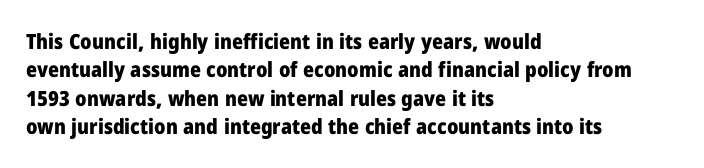
The image shows 21 px bold type, upright; set left-aligned, normal line spacing (1.35x), normal letter spacing, not underlined.
